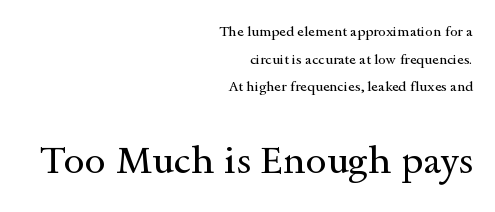
Q: Is the text bold? A: No.
Q: Is the text italic (slanted)? A: No, it is upright.
Q: Is the typeface a serif or a sans-serif typeface? A: Serif.
Q: Is the text underlined? A: No.
Q: How is the paragraph aligned? A: Right-aligned.
Q: Is the spacing between letters normal or unusually wide? A: Normal.
Q: Is the spacing between lines tight, normal or loose? A: Loose.
Q: Which block of text is set in a larger size, the first (top) or the second (bottom)? A: The second (bottom) one.
Q: Width (condensed, normal, or wide)? A: Wide.
Q: x-height? A: Small.
Q: Monospaced? A: No.
